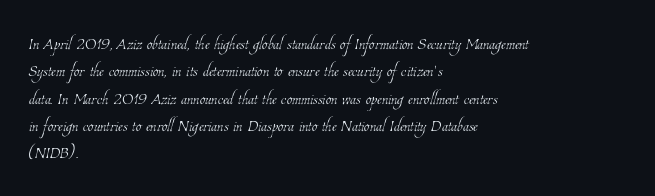
Does extra space separate the letters? No, they use regular spacing. Is the stroke heavy? The answer is a plain regular-or-lighter. Descenders are the only things crossing below the line. The paragraph shown leans on its left margin.
